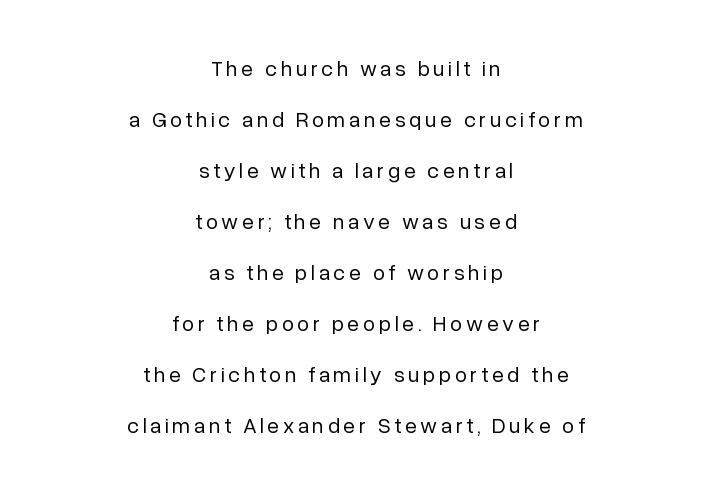
{"italic": "no", "bold": "no", "underline": "no", "align": "center", "line_spacing": "loose", "line_spacing_ratio": 2.32, "glyph_px": 22}
